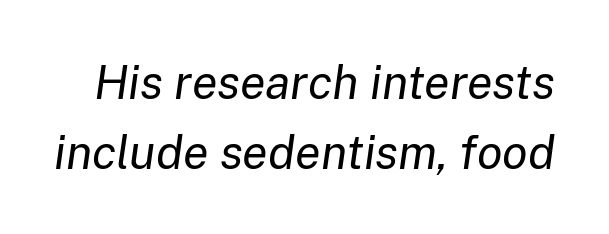
Q: Is the text bold? A: No.
Q: Is the text italic (slanted)? A: Yes, it leans right by about 8 degrees.
Q: Is the text underlined? A: No.
Q: Is the spacing between letters normal or unusually wide? A: Normal.
Q: Is the spacing between lines tight, normal or loose? A: Normal.
Q: Width (condensed, normal, or wide)? A: Normal.
Q: Stroke contrast? A: Low.
Q: x-height? A: Medium.
Q: Monospaced? A: No.
